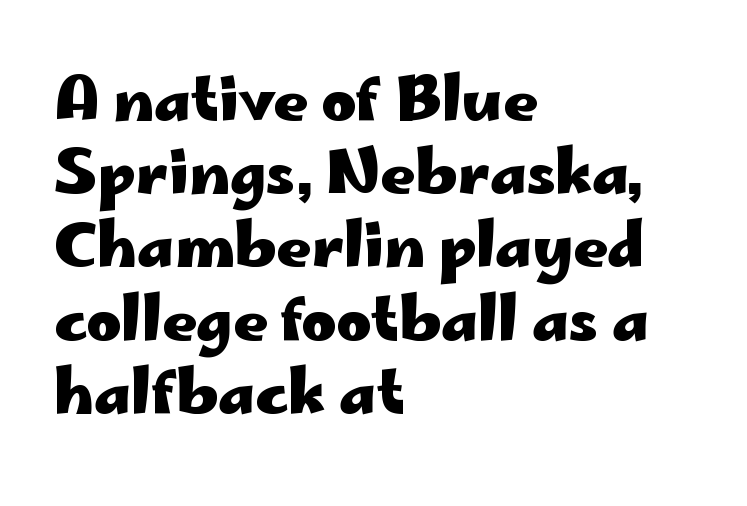
{"serif": "no", "italic": "no", "bold": "yes", "weight": "heavy", "width": "wide", "stroke_contrast": "low", "x_height": "small", "monospaced": "no", "underline": "no", "align": "left", "line_spacing_ratio": 1.22, "letter_spacing": "normal", "letter_spacing_em": 0.0, "glyph_px": 60}
